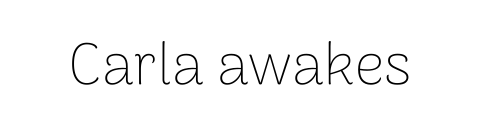
{"serif": "no", "italic": "no", "bold": "no", "weight": "thin", "width": "normal", "stroke_contrast": "low", "x_height": "medium", "monospaced": "no", "underline": "no", "letter_spacing": "normal", "letter_spacing_em": 0.0, "glyph_px": 59}
